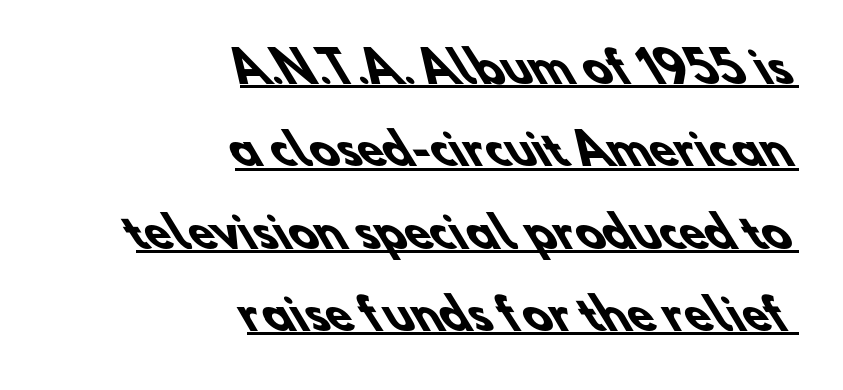
{"serif": "no", "bold": "yes", "weight": "heavy", "width": "normal", "stroke_contrast": "low", "x_height": "small", "monospaced": "no", "underline": "yes", "align": "right", "line_spacing": "loose", "line_spacing_ratio": 1.96, "letter_spacing": "normal", "letter_spacing_em": 0.0, "glyph_px": 42}
